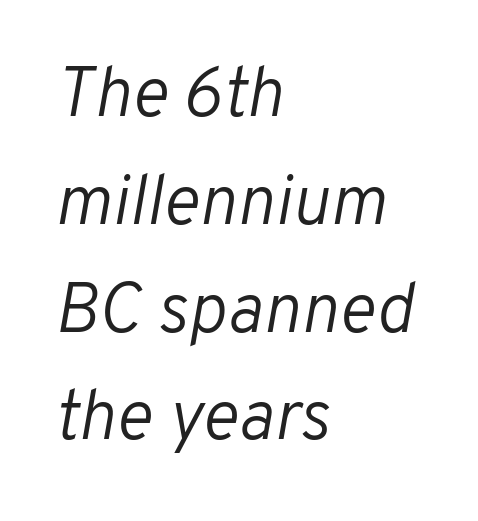
{"italic": "yes", "lean": "right", "slant_degrees": 10, "bold": "no", "weight": "light", "width": "normal", "stroke_contrast": "low", "x_height": "medium", "monospaced": "no", "underline": "no", "align": "left", "line_spacing": "normal", "line_spacing_ratio": 1.54, "letter_spacing": "normal", "letter_spacing_em": 0.0, "glyph_px": 70}
